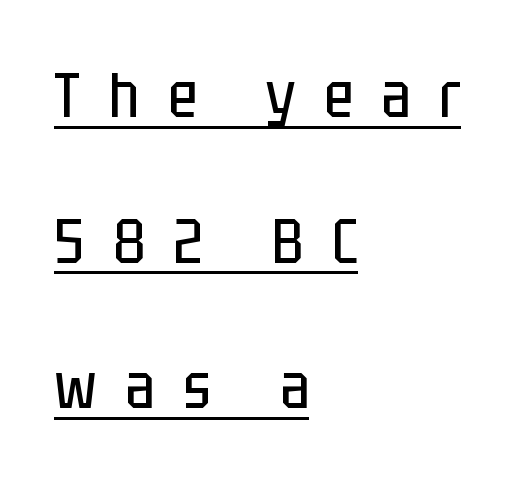
The image shows 63 px regular-weight, condensed sans-serif type, upright; set left-aligned, loose line spacing (2.31x), unusually wide letter spacing (+0.45 em), underlined; low stroke contrast and a large x-height.
